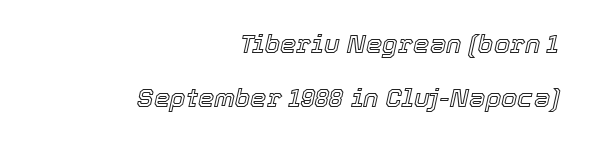
There's an unmistakable incline to the writing here. Whoever set this chose breathing room over compactness in the vertical rhythm. Each word holds together tightly as a unit, with standard inter-letter gaps. Nobody drew a line under any word here.
